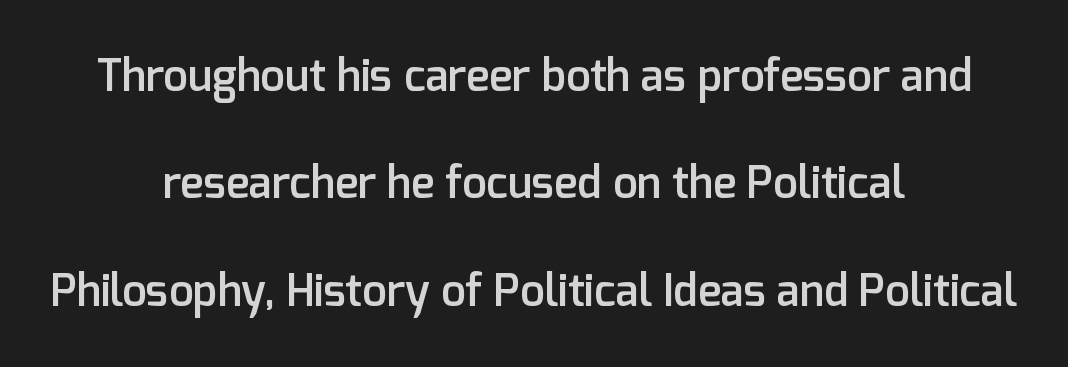
{"serif": "no", "italic": "no", "bold": "semi", "weight": "semibold", "width": "normal", "stroke_contrast": "low", "x_height": "medium", "monospaced": "no", "underline": "no", "align": "center", "line_spacing": "loose", "line_spacing_ratio": 2.44, "letter_spacing": "normal", "letter_spacing_em": 0.0, "glyph_px": 44}
